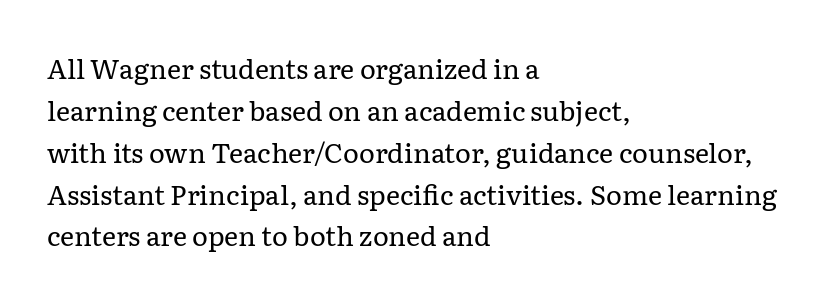
The image shows 27 px text type, upright; set left-aligned, normal line spacing (1.55x), normal letter spacing, not underlined.
